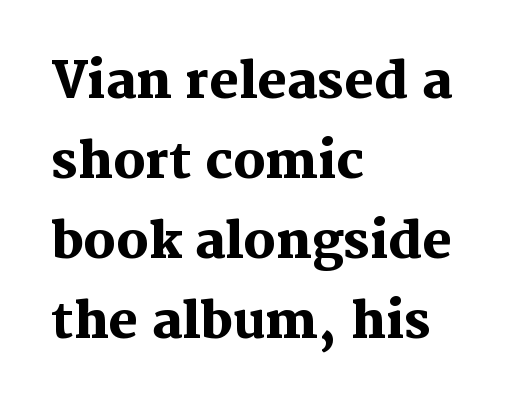
Q: Is the text bold? A: Yes.
Q: Is the text italic (slanted)? A: No, it is upright.
Q: Is the typeface a serif or a sans-serif typeface? A: Serif.
Q: Is the text underlined? A: No.
Q: How is the paragraph aligned? A: Left-aligned.
Q: Is the spacing between letters normal or unusually wide? A: Normal.
Q: Is the spacing between lines tight, normal or loose? A: Normal.
Q: Width (condensed, normal, or wide)? A: Normal.
Q: Stroke contrast? A: Medium.
Q: x-height? A: Medium.
Q: Monospaced? A: No.
